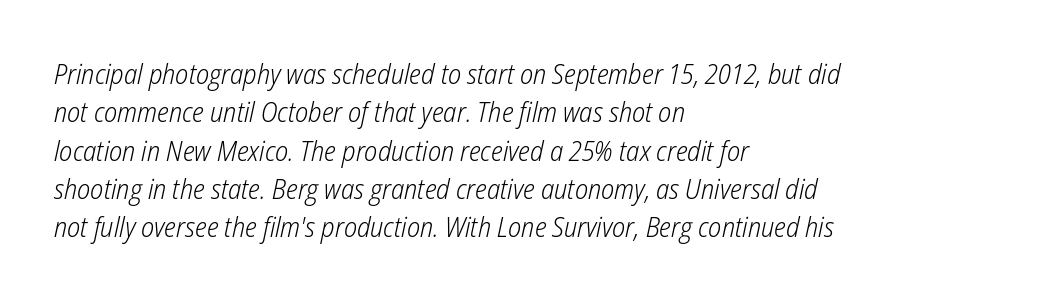
Just letters on the line, the space beneath them empty. What's the leading like? Ordinary, nothing unusual. The letters sit at their default tracking, neither squeezed nor spread. These lines were composed using italics. A classic flush-left, rag-right setting is used for this passage. The letters advance in unequal steps, a hallmark of proportional type.
